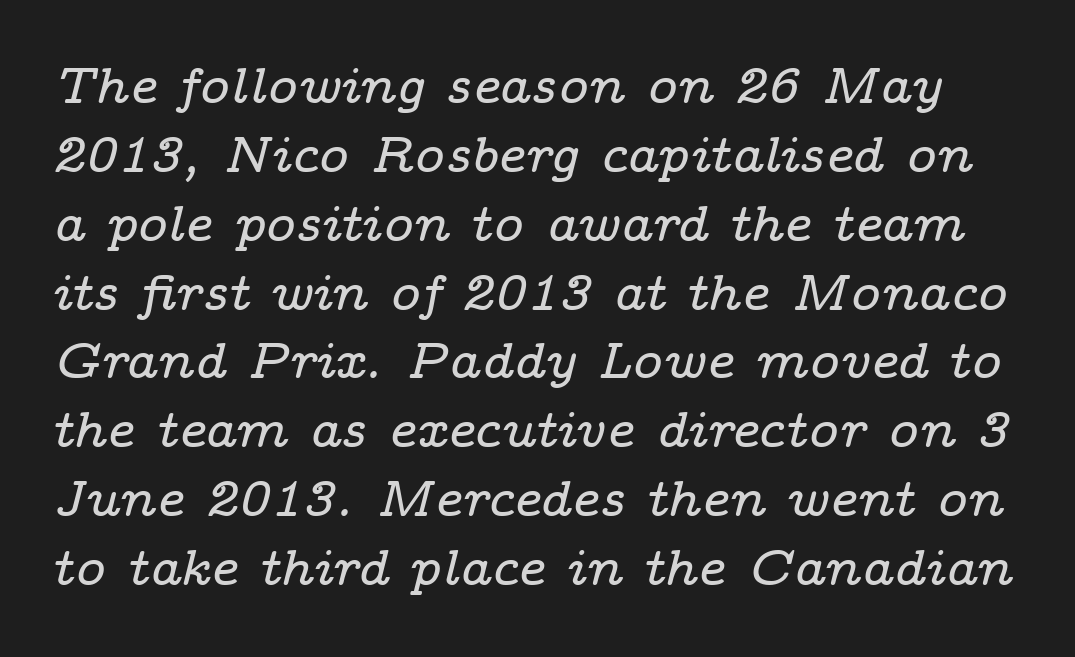
Just letters on the line, the space beneath them empty. The rendering uses a moderate line-height, typical for paragraphs. The text was rendered using a seriffed face with decorative stroke endings. Character widths vary here, with narrow letters taking less room than wide ones. Compared with typical body copy, the letter spacing here is the same. The axis of the letterforms is tilted away from vertical.
